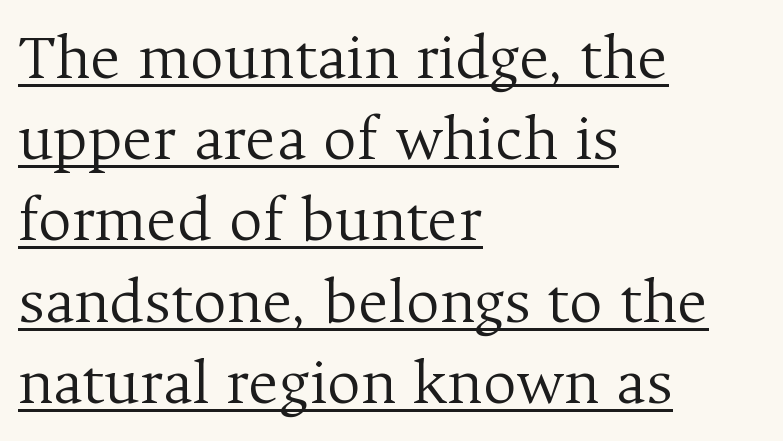
Q: Is the text bold? A: No.
Q: Is the text italic (slanted)? A: No, it is upright.
Q: Is the typeface a serif or a sans-serif typeface? A: Serif.
Q: Is the text underlined? A: Yes.
Q: How is the paragraph aligned? A: Left-aligned.
Q: Is the spacing between letters normal or unusually wide? A: Normal.
Q: Width (condensed, normal, or wide)? A: Normal.
Q: Stroke contrast? A: Medium.
Q: x-height? A: Medium.
Q: Monospaced? A: No.
